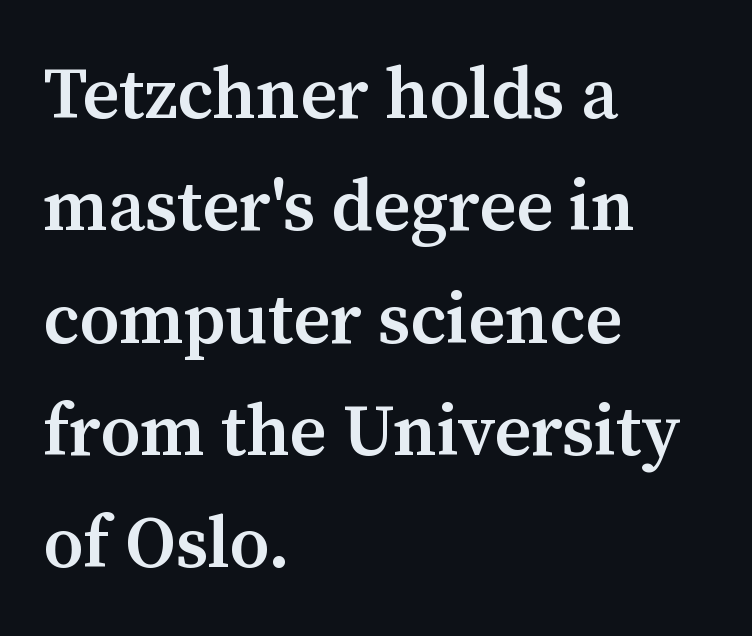
The image shows 72 px semibold serif type, upright; set left-aligned, normal line spacing (1.56x), normal letter spacing, not underlined; medium stroke contrast and a medium x-height.
